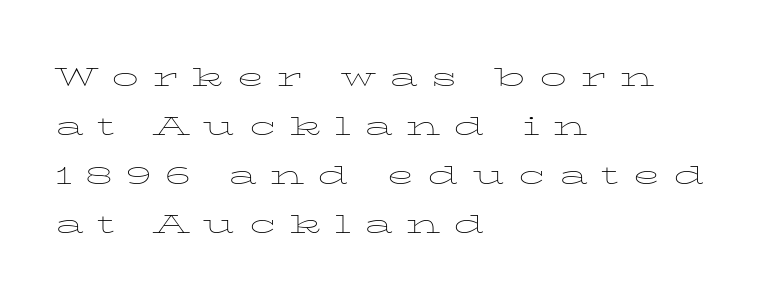
{"italic": "no", "bold": "no", "underline": "no", "align": "left", "line_spacing_ratio": 1.81, "letter_spacing": "wide", "letter_spacing_em": 0.49, "glyph_px": 27}
